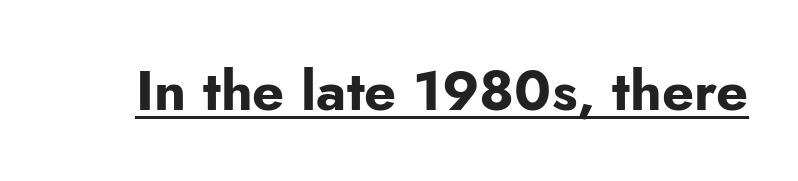
Q: Is the text bold? A: Yes.
Q: Is the text italic (slanted)? A: No, it is upright.
Q: Is the typeface a serif or a sans-serif typeface? A: Sans-serif.
Q: Is the text underlined? A: Yes.
Q: Is the spacing between letters normal or unusually wide? A: Normal.
Q: Width (condensed, normal, or wide)? A: Normal.
Q: Stroke contrast? A: Low.
Q: x-height? A: Small.
Q: Monospaced? A: No.
